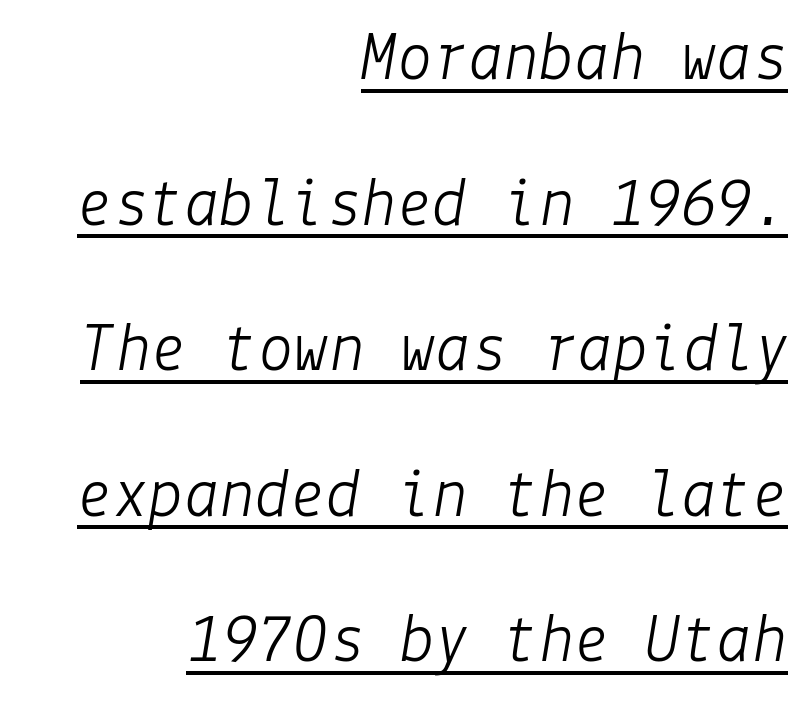
This sample uses plain, unmodified letter spacing. Loosely led — the rows are spread out. Leftover space on each line is placed entirely before the opening word. The typesetting does not lean heavy: it is not bold.
